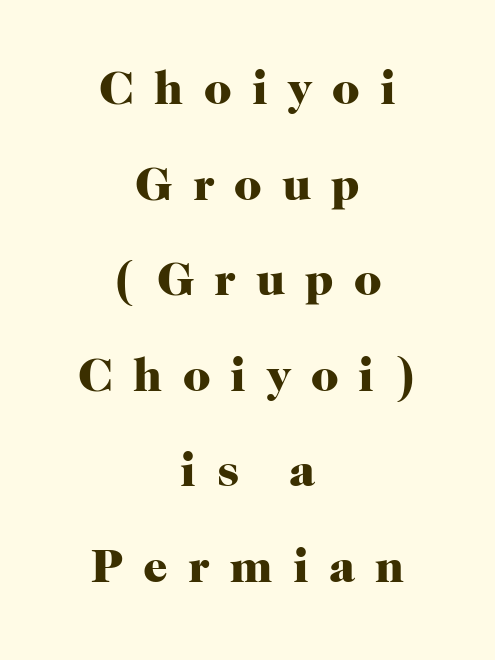
{"serif": "yes", "italic": "no", "bold": "yes", "weight": "heavy", "width": "normal", "stroke_contrast": "high", "x_height": "medium", "monospaced": "no", "underline": "no", "align": "center", "line_spacing": "loose", "line_spacing_ratio": 1.99, "letter_spacing": "wide", "letter_spacing_em": 0.42, "glyph_px": 48}
